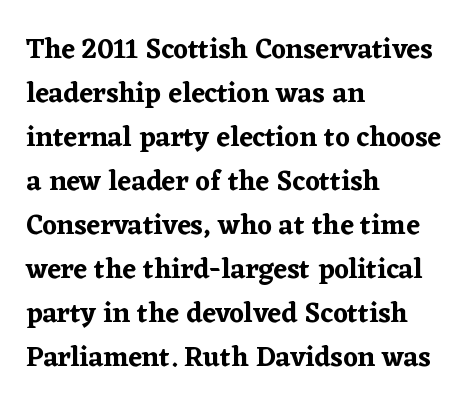
Here the designer chose a conventional face with non-uniform glyph widths. Vertical spacing — default. Descenders hang freely into open space. Font category for this specimen: serif. Look at the tracking — it's just the regular setting, nothing added. Does the copy run flush right? No — it runs flush left.
